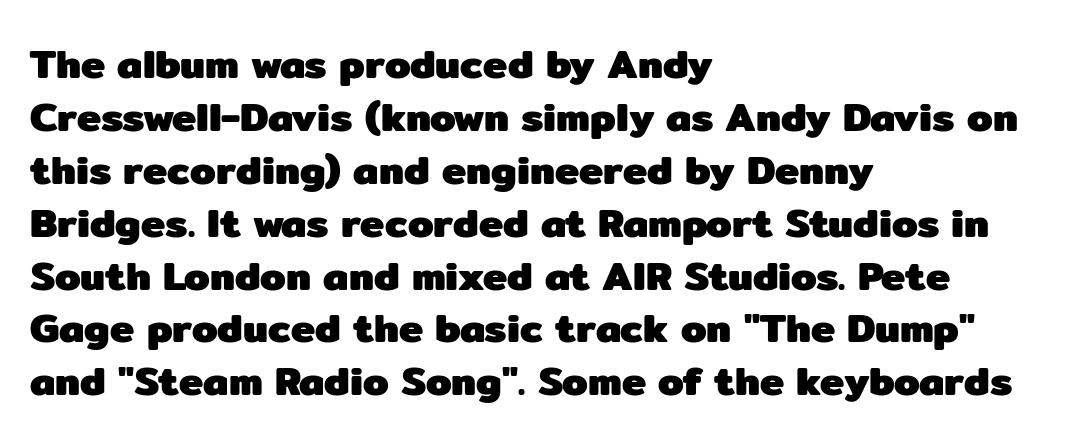
Q: Is the text bold? A: Yes.
Q: Is the text italic (slanted)? A: No, it is upright.
Q: Is the typeface a serif or a sans-serif typeface? A: Sans-serif.
Q: Is the text underlined? A: No.
Q: How is the paragraph aligned? A: Left-aligned.
Q: Is the spacing between letters normal or unusually wide? A: Normal.
Q: Is the spacing between lines tight, normal or loose? A: Normal.
Q: Width (condensed, normal, or wide)? A: Normal.
Q: Stroke contrast? A: Low.
Q: x-height? A: Medium.
Q: Monospaced? A: No.
